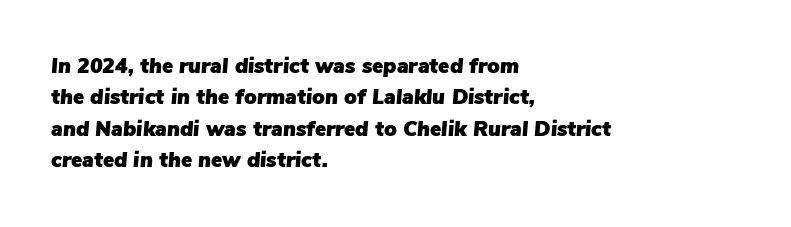
Q: Is the text italic (slanted)? A: Yes, it leans right by about 5 degrees.
Q: Is the text underlined? A: No.
Q: How is the paragraph aligned? A: Left-aligned.
Q: Is the spacing between letters normal or unusually wide? A: Normal.
Q: Is the spacing between lines tight, normal or loose? A: Normal.
